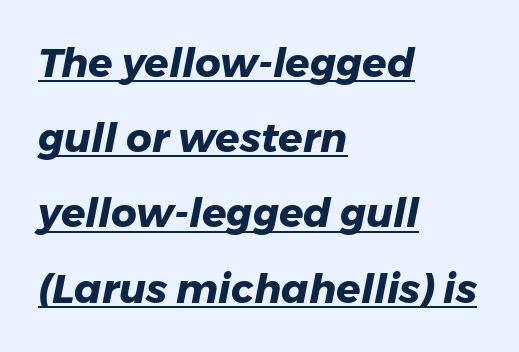
The image shows 40 px heavy type, italic (leaning right); set left-aligned, line spacing 1.88x, normal letter spacing, underlined; low stroke contrast and a medium x-height.
